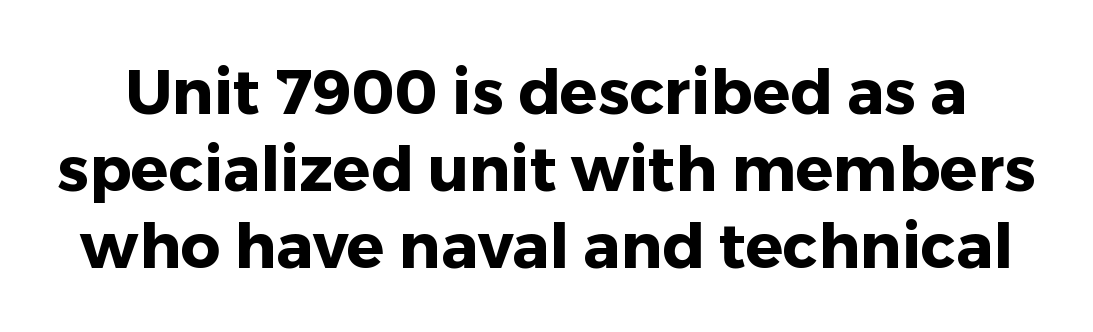
Every stem runs plumb, perpendicular to the baseline. Is this a fixed-width face? No — the glyphs have proportional, varying widths. The rendering uses a bold face; every stroke is thick and dark. The space beneath each line is pristine and unruled.
